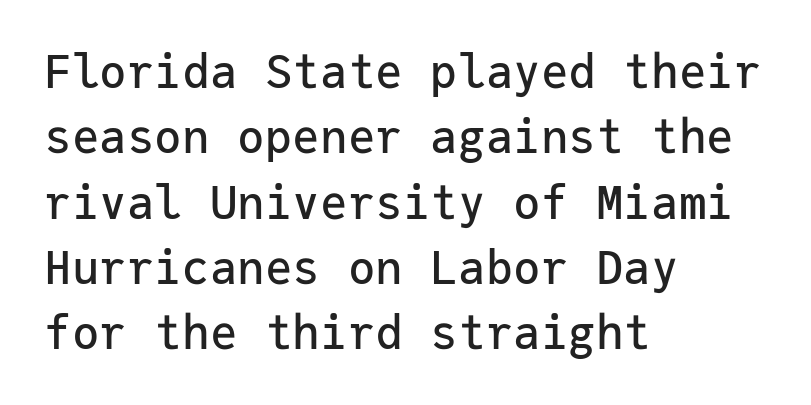
Q: Is the text italic (slanted)? A: No, it is upright.
Q: Is the typeface a serif or a sans-serif typeface? A: Sans-serif.
Q: Is the text underlined? A: No.
Q: How is the paragraph aligned? A: Left-aligned.
Q: Is the spacing between letters normal or unusually wide? A: Normal.
Q: Is the spacing between lines tight, normal or loose? A: Normal.
Q: Width (condensed, normal, or wide)? A: Normal.
Q: Stroke contrast? A: Low.
Q: x-height? A: Medium.
Q: Monospaced? A: Yes.
